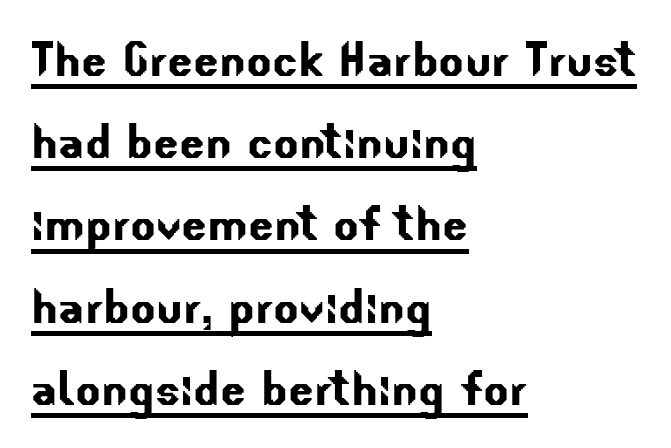
Q: Is the typeface a serif or a sans-serif typeface? A: Sans-serif.
Q: Is the text underlined? A: Yes.
Q: How is the paragraph aligned? A: Left-aligned.
Q: Is the spacing between letters normal or unusually wide? A: Normal.
Q: Is the spacing between lines tight, normal or loose? A: Normal.
Q: Width (condensed, normal, or wide)? A: Normal.
Q: Stroke contrast? A: Low.
Q: x-height? A: Small.
Q: Monospaced? A: No.
